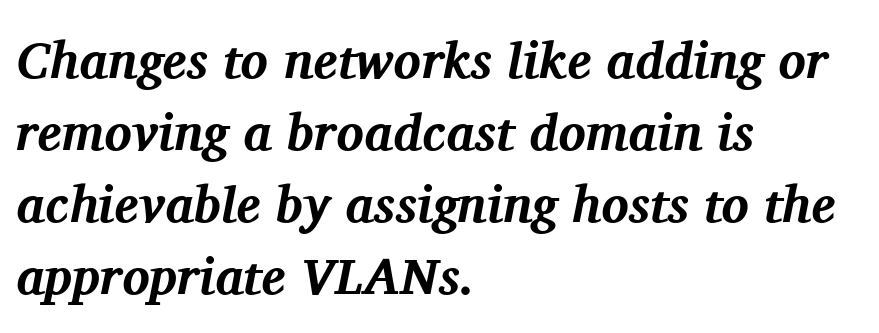
Q: Is the text bold? A: Yes.
Q: Is the text italic (slanted)? A: Yes, it leans right by about 11 degrees.
Q: Is the typeface a serif or a sans-serif typeface? A: Serif.
Q: Is the text underlined? A: No.
Q: How is the paragraph aligned? A: Left-aligned.
Q: Is the spacing between letters normal or unusually wide? A: Normal.
Q: Is the spacing between lines tight, normal or loose? A: Normal.
Q: Width (condensed, normal, or wide)? A: Normal.
Q: Stroke contrast? A: Medium.
Q: x-height? A: Medium.
Q: Monospaced? A: No.
